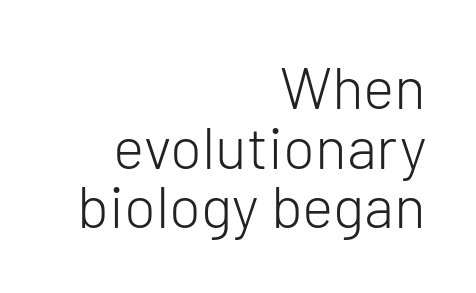
Q: Is the text bold? A: No.
Q: Is the text italic (slanted)? A: No, it is upright.
Q: Is the typeface a serif or a sans-serif typeface? A: Sans-serif.
Q: Is the text underlined? A: No.
Q: How is the paragraph aligned? A: Right-aligned.
Q: Is the spacing between letters normal or unusually wide? A: Normal.
Q: Is the spacing between lines tight, normal or loose? A: Tight.
Q: Width (condensed, normal, or wide)? A: Normal.
Q: Stroke contrast? A: Low.
Q: x-height? A: Medium.
Q: Monospaced? A: No.
